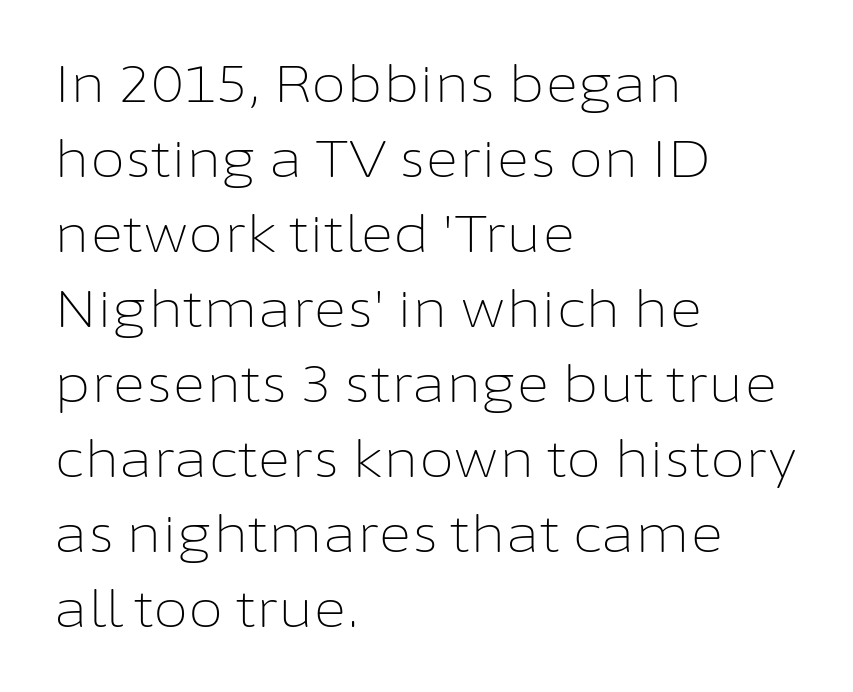
The image shows 51 px light sans-serif type, upright; set left-aligned, normal line spacing (1.47x), normal letter spacing, not underlined; low stroke contrast and a medium x-height.
